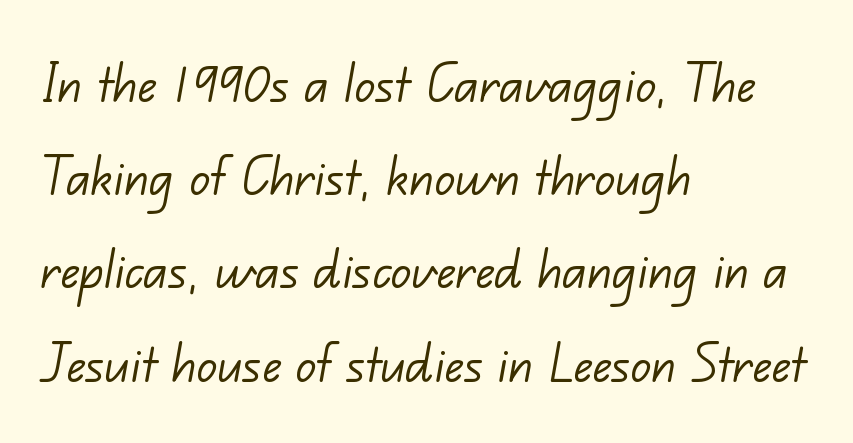
The image shows 63 px light sans-serif type; set left-aligned, normal line spacing (1.48x), normal letter spacing, not underlined; low stroke contrast and a small x-height.
